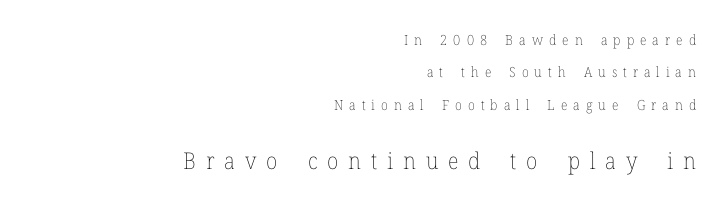
Q: Is the text bold? A: No.
Q: Is the text italic (slanted)? A: No, it is upright.
Q: Is the text underlined? A: No.
Q: How is the paragraph aligned? A: Right-aligned.
Q: Is the spacing between letters normal or unusually wide? A: Unusually wide.
Q: Is the spacing between lines tight, normal or loose? A: Loose.
Q: Which block of text is set in a larger size, the first (top) or the second (bottom)? A: The second (bottom) one.
